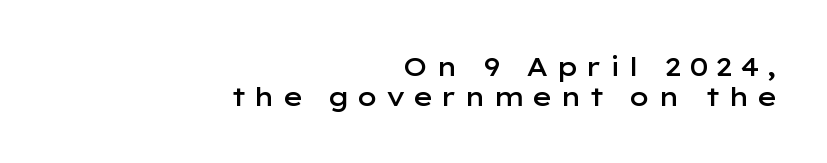
The image shows 26 px text type, upright; set right-aligned, tight line spacing (1.15x), unusually wide letter spacing (+0.28 em), not underlined.
